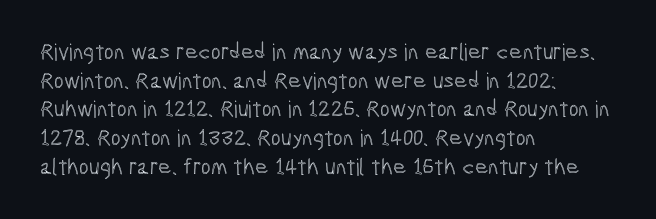
Q: Is the text italic (slanted)? A: No, it is upright.
Q: Is the text underlined? A: No.
Q: How is the paragraph aligned? A: Left-aligned.
Q: Is the spacing between letters normal or unusually wide? A: Normal.
Q: Is the spacing between lines tight, normal or loose? A: Normal.
